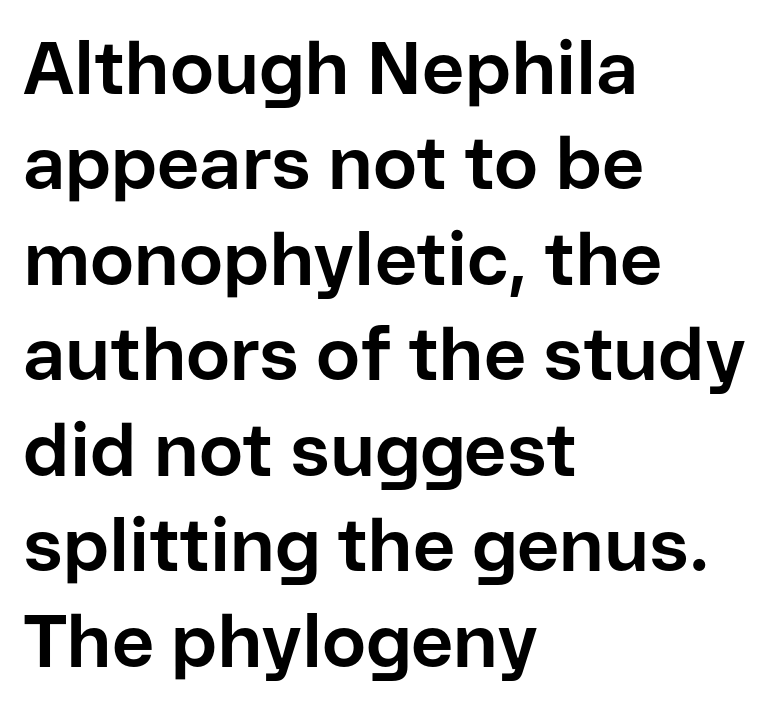
Q: Is the text bold? A: Yes.
Q: Is the text italic (slanted)? A: No, it is upright.
Q: Is the typeface a serif or a sans-serif typeface? A: Sans-serif.
Q: Is the text underlined? A: No.
Q: How is the paragraph aligned? A: Left-aligned.
Q: Is the spacing between letters normal or unusually wide? A: Normal.
Q: Is the spacing between lines tight, normal or loose? A: Normal.
Q: Width (condensed, normal, or wide)? A: Normal.
Q: Stroke contrast? A: Low.
Q: x-height? A: Medium.
Q: Monospaced? A: No.
